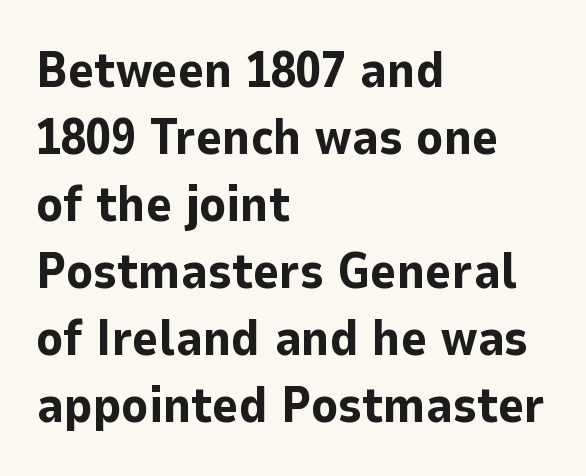
Q: Is the text bold? A: Yes.
Q: Is the text italic (slanted)? A: No, it is upright.
Q: Is the typeface a serif or a sans-serif typeface? A: Sans-serif.
Q: Is the text underlined? A: No.
Q: How is the paragraph aligned? A: Left-aligned.
Q: Is the spacing between letters normal or unusually wide? A: Normal.
Q: Is the spacing between lines tight, normal or loose? A: Normal.
Q: Width (condensed, normal, or wide)? A: Normal.
Q: Stroke contrast? A: Low.
Q: x-height? A: Medium.
Q: Monospaced? A: No.
